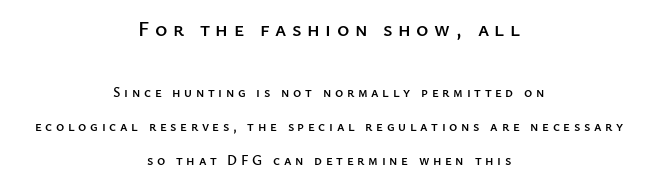
{"italic": "no", "underline": "no", "align": "center", "line_spacing": "loose", "line_spacing_ratio": 2.43, "letter_spacing": "wide", "letter_spacing_em": 0.26, "larger_block": "first", "size_ratio": 1.5, "glyph_px": 21}
